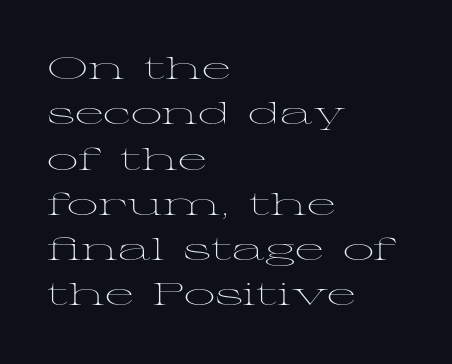
The image shows 31 px light, wide serif type, upright; set left-aligned, normal line spacing (1.46x), normal letter spacing, not underlined; medium stroke contrast and a medium x-height.
